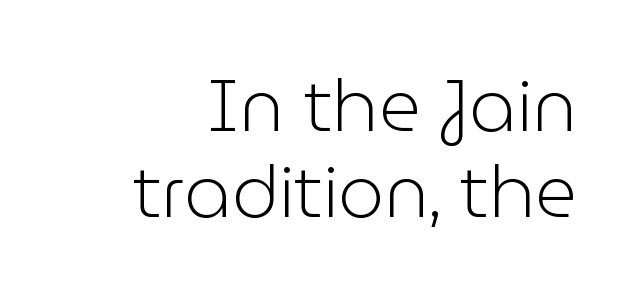
{"serif": "no", "italic": "no", "bold": "no", "weight": "light", "width": "normal", "stroke_contrast": "low", "x_height": "medium", "monospaced": "no", "underline": "no", "align": "right", "line_spacing_ratio": 1.18, "letter_spacing": "normal", "letter_spacing_em": 0.0, "glyph_px": 73}
